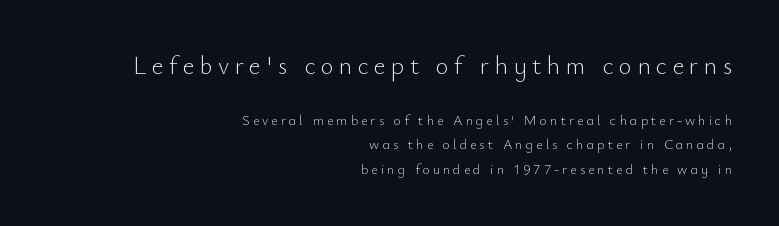
The image shows 25 px text type, upright; set right-aligned, line spacing 1.73x, unusually wide letter spacing (+0.22 em), not underlined; the first (top) block is 1.79x larger.
